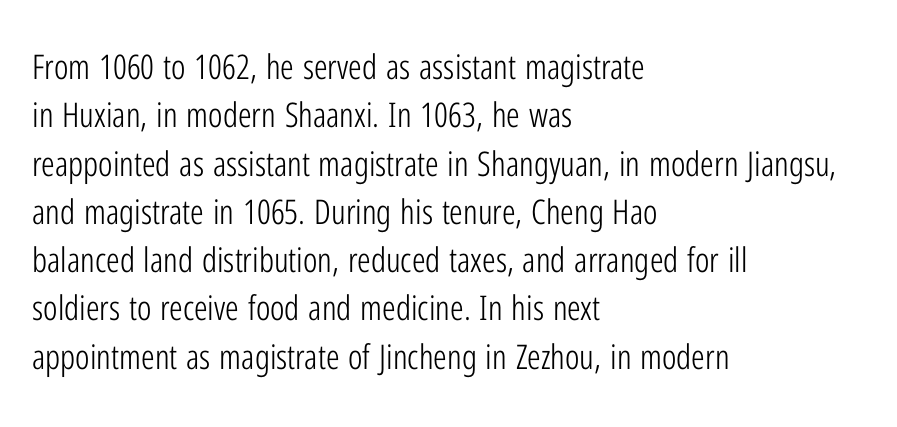
The image shows 34 px light, condensed sans-serif type, upright; set left-aligned, normal line spacing (1.42x), normal letter spacing, not underlined; low stroke contrast and a medium x-height.
